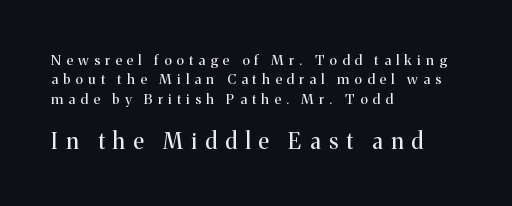
{"italic": "no", "bold": "no", "underline": "no", "align": "left", "line_spacing": "normal", "line_spacing_ratio": 1.39, "letter_spacing": "wide", "letter_spacing_em": 0.38, "larger_block": "second", "size_ratio": 1.57, "glyph_px": 22}
